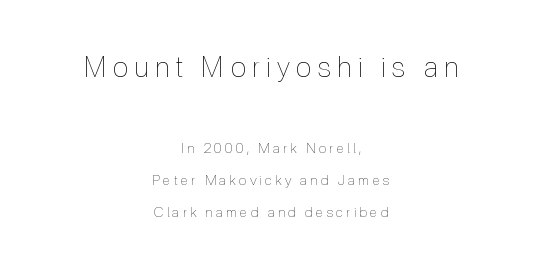
The image shows 28 px thin, condensed type, upright; set centered, loose line spacing (2.3x), unusually wide letter spacing (+0.23 em), not underlined; the first (top) block is 2.0x larger; a medium x-height.
